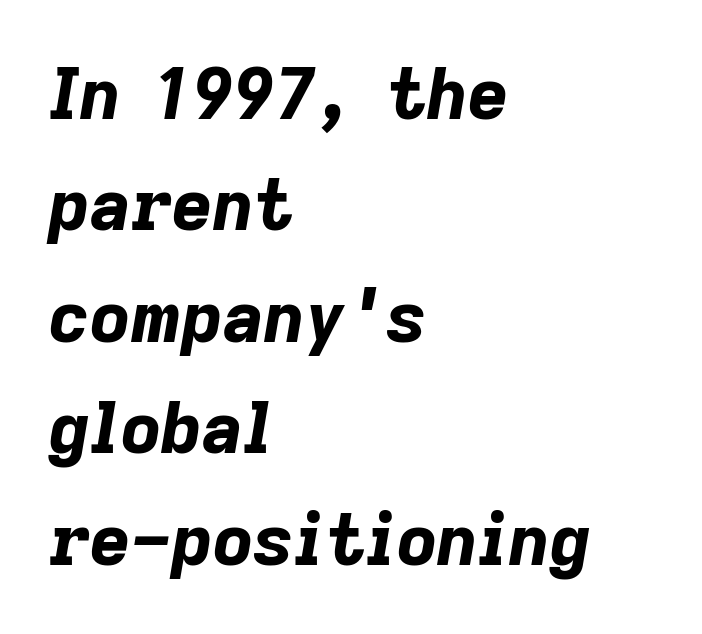
The image shows 71 px bold type, italic (leaning right); set left-aligned, normal line spacing (1.57x), normal letter spacing, not underlined; low stroke contrast and a medium x-height.
